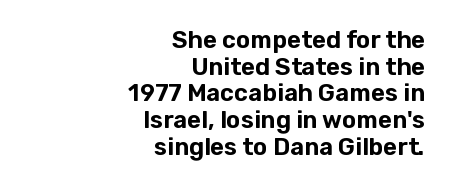
{"italic": "no", "underline": "no", "align": "right", "line_spacing": "tight", "line_spacing_ratio": 1.11, "letter_spacing": "normal", "letter_spacing_em": 0.0, "glyph_px": 24}
